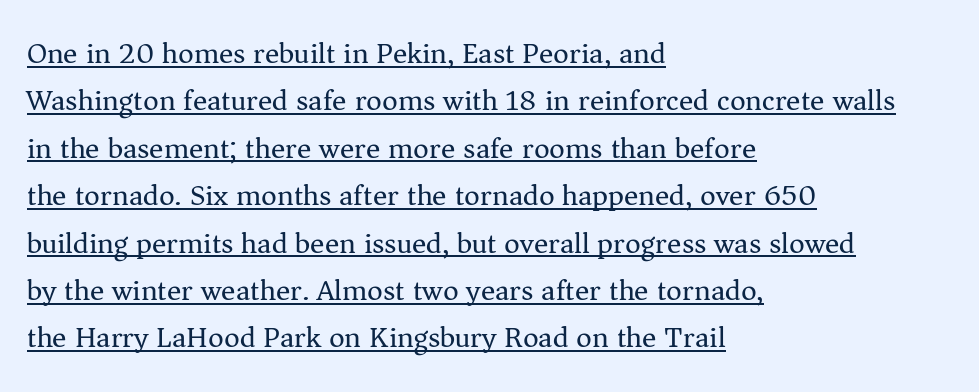
Q: Is the text bold? A: No.
Q: Is the text italic (slanted)? A: No, it is upright.
Q: Is the typeface a serif or a sans-serif typeface? A: Serif.
Q: Is the text underlined? A: Yes.
Q: How is the paragraph aligned? A: Left-aligned.
Q: Is the spacing between letters normal or unusually wide? A: Normal.
Q: Is the spacing between lines tight, normal or loose? A: Normal.
Q: Width (condensed, normal, or wide)? A: Normal.
Q: Stroke contrast? A: Medium.
Q: x-height? A: Medium.
Q: Monospaced? A: No.
